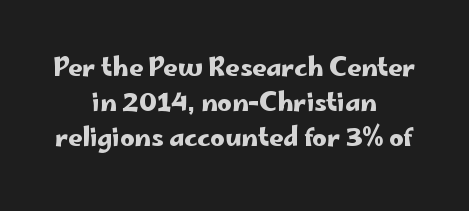
Each line is balanced around a shared central axis. Rows of type keep a routine distance in the vertical direction. How are the letters spaced? Ordinarily, with no added tracking. Posture: vertical.
